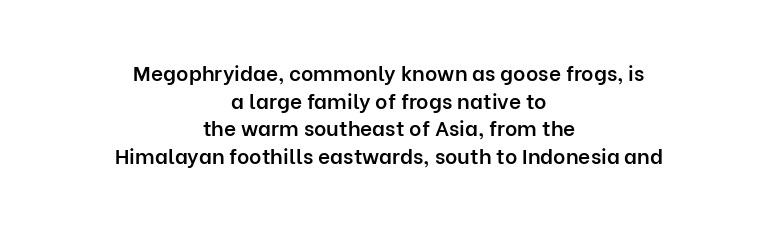
{"italic": "no", "bold": "semi", "underline": "no", "align": "center", "line_spacing": "normal", "line_spacing_ratio": 1.32, "letter_spacing": "normal", "letter_spacing_em": 0.0, "glyph_px": 21}
